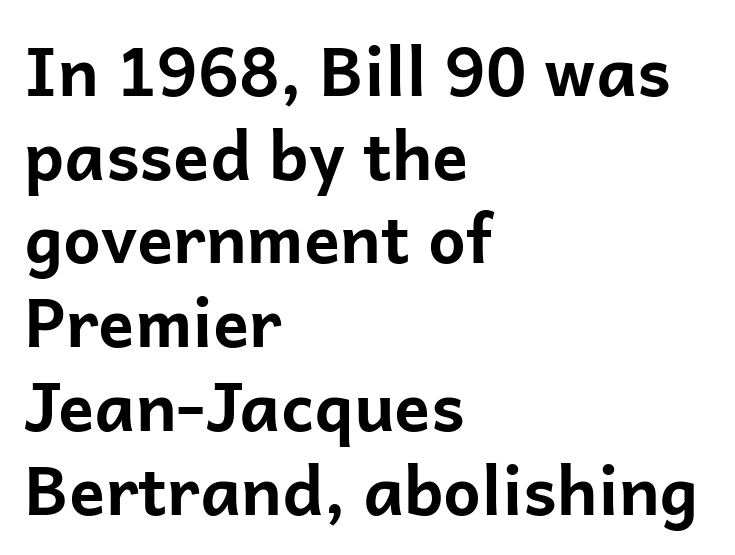
Q: Is the text bold? A: Yes.
Q: Is the text italic (slanted)? A: No, it is upright.
Q: Is the typeface a serif or a sans-serif typeface? A: Sans-serif.
Q: Is the text underlined? A: No.
Q: How is the paragraph aligned? A: Left-aligned.
Q: Is the spacing between letters normal or unusually wide? A: Normal.
Q: Is the spacing between lines tight, normal or loose? A: Normal.
Q: Width (condensed, normal, or wide)? A: Normal.
Q: Stroke contrast? A: Low.
Q: x-height? A: Medium.
Q: Monospaced? A: No.
